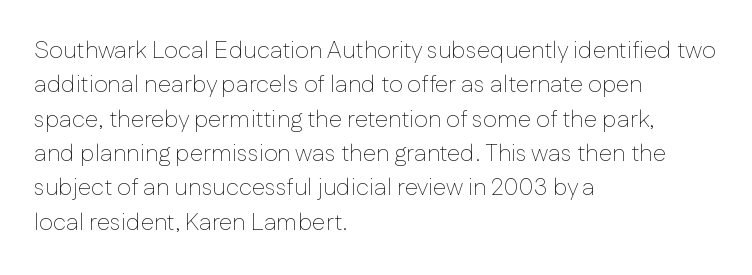
Vertical stems look standard width or narrower in stroke. Default kerning and tracking; the words read as compact shapes. These lines are set flush left with a ragged right edge. The baseline area is clear.
